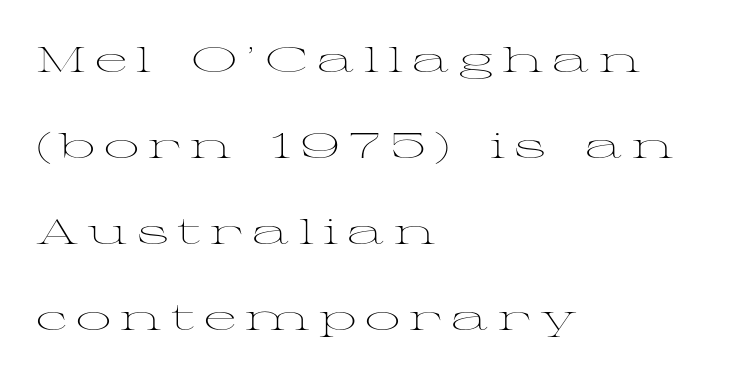
The image shows 35 px light, wide serif type, upright; set left-aligned, loose line spacing (2.46x), unusually wide letter spacing (+0.26 em), not underlined; medium stroke contrast and a medium x-height.
